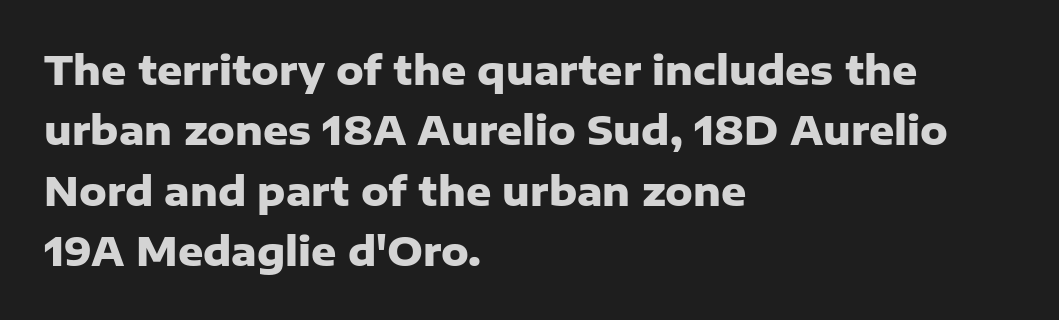
{"serif": "no", "italic": "no", "bold": "yes", "weight": "heavy", "width": "normal", "stroke_contrast": "low", "x_height": "medium", "monospaced": "no", "underline": "no", "align": "left", "line_spacing": "normal", "line_spacing_ratio": 1.55, "letter_spacing": "normal", "letter_spacing_em": 0.0, "glyph_px": 39}
